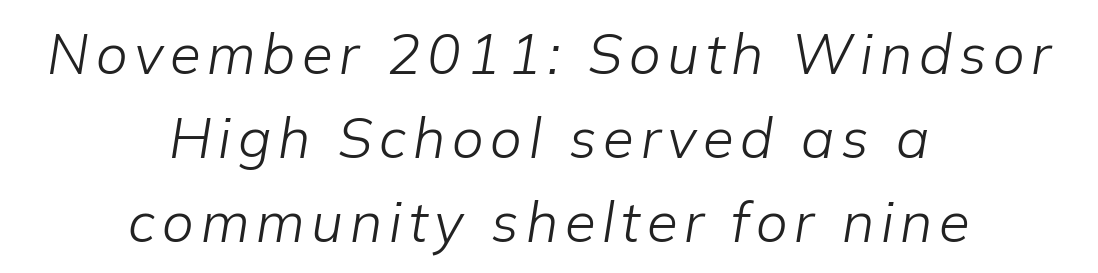
Q: Is the text bold? A: No.
Q: Is the text italic (slanted)? A: Yes, it leans right by about 9 degrees.
Q: Is the text underlined? A: No.
Q: How is the paragraph aligned? A: Centered.
Q: Is the spacing between lines tight, normal or loose? A: Normal.
Q: Width (condensed, normal, or wide)? A: Normal.
Q: Stroke contrast? A: Low.
Q: x-height? A: Medium.
Q: Monospaced? A: No.
